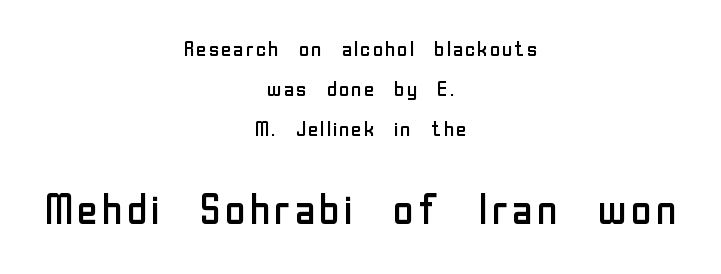
{"serif": "no", "italic": "no", "bold": "no", "weight": "regular", "width": "normal", "stroke_contrast": "low", "x_height": "medium", "monospaced": "no", "underline": "no", "align": "center", "line_spacing": "loose", "line_spacing_ratio": 1.9, "letter_spacing": "normal", "letter_spacing_em": 0.0, "larger_block": "second", "size_ratio": 2.0, "glyph_px": 42}
